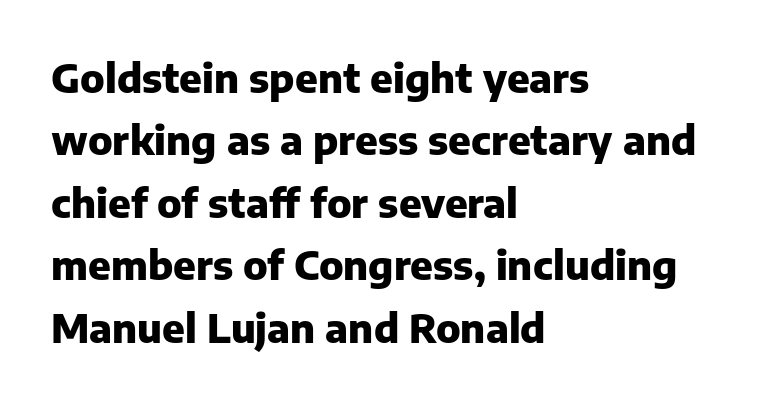
Q: Is the text bold? A: Yes.
Q: Is the text italic (slanted)? A: No, it is upright.
Q: Is the typeface a serif or a sans-serif typeface? A: Sans-serif.
Q: Is the text underlined? A: No.
Q: How is the paragraph aligned? A: Left-aligned.
Q: Is the spacing between letters normal or unusually wide? A: Normal.
Q: Is the spacing between lines tight, normal or loose? A: Normal.
Q: Width (condensed, normal, or wide)? A: Normal.
Q: Stroke contrast? A: Low.
Q: x-height? A: Medium.
Q: Monospaced? A: No.
